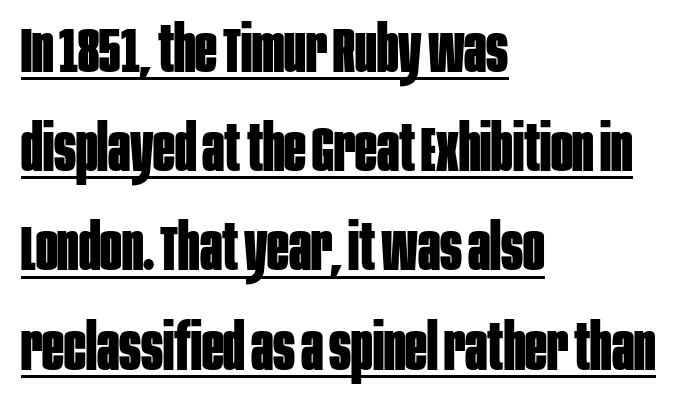
Q: Is the text bold? A: Yes.
Q: Is the text italic (slanted)? A: No, it is upright.
Q: Is the typeface a serif or a sans-serif typeface? A: Sans-serif.
Q: Is the text underlined? A: Yes.
Q: How is the paragraph aligned? A: Left-aligned.
Q: Is the spacing between letters normal or unusually wide? A: Normal.
Q: Is the spacing between lines tight, normal or loose? A: Normal.
Q: Width (condensed, normal, or wide)? A: Condensed.
Q: Stroke contrast? A: Low.
Q: x-height? A: Large.
Q: Monospaced? A: No.
